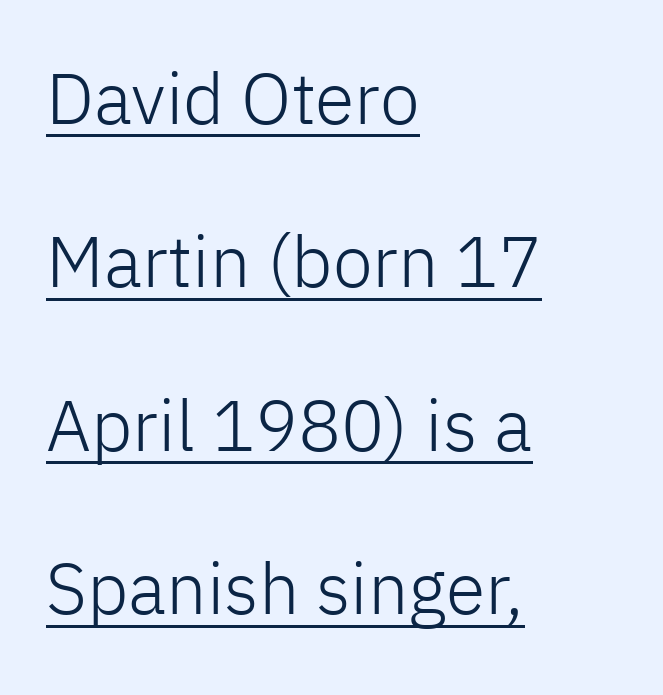
The image shows 72 px light sans-serif type, upright; set left-aligned, loose line spacing (2.27x), normal letter spacing, underlined; low stroke contrast and a medium x-height.
